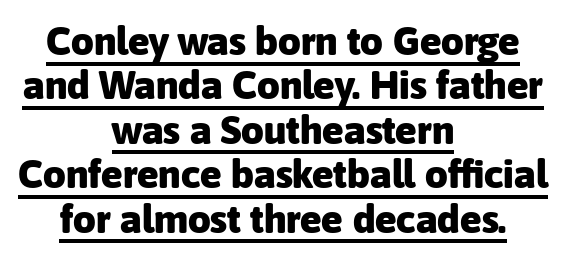
Q: Is the text bold? A: Yes.
Q: Is the text italic (slanted)? A: No, it is upright.
Q: Is the typeface a serif or a sans-serif typeface? A: Sans-serif.
Q: Is the text underlined? A: Yes.
Q: How is the paragraph aligned? A: Centered.
Q: Is the spacing between letters normal or unusually wide? A: Normal.
Q: Is the spacing between lines tight, normal or loose? A: Tight.
Q: Width (condensed, normal, or wide)? A: Normal.
Q: Stroke contrast? A: Low.
Q: x-height? A: Medium.
Q: Monospaced? A: No.
